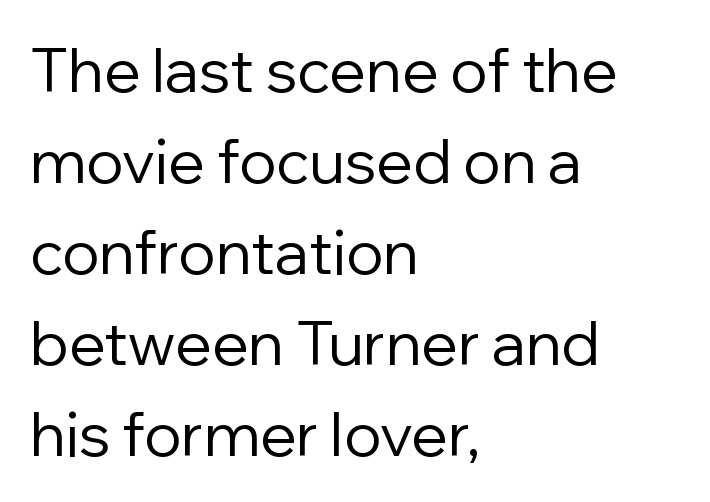
{"serif": "no", "italic": "no", "bold": "no", "weight": "regular", "width": "normal", "stroke_contrast": "low", "x_height": "medium", "monospaced": "no", "underline": "no", "align": "left", "line_spacing": "normal", "line_spacing_ratio": 1.49, "letter_spacing": "normal", "letter_spacing_em": 0.0, "glyph_px": 61}
